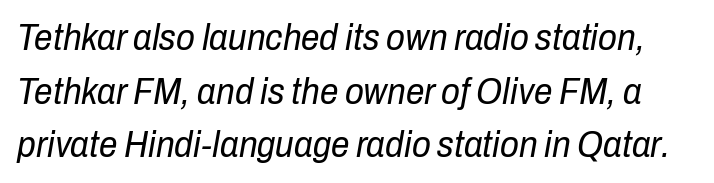
Q: Is the text bold? A: No.
Q: Is the text italic (slanted)? A: Yes, it leans right by about 10 degrees.
Q: Is the text underlined? A: No.
Q: Is the spacing between letters normal or unusually wide? A: Normal.
Q: Is the spacing between lines tight, normal or loose? A: Normal.
Q: Width (condensed, normal, or wide)? A: Condensed.
Q: Stroke contrast? A: Low.
Q: x-height? A: Medium.
Q: Monospaced? A: No.
